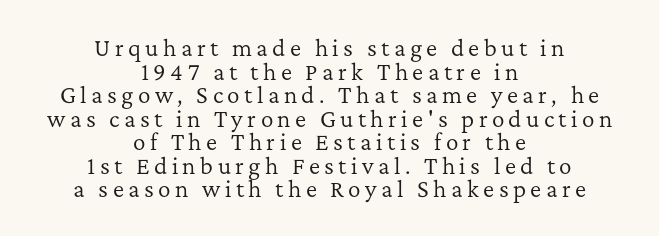
Only glyphs here, with clear space below each row. Quick note: not italic, upright. Ink coverage per letter is moderate at most. Honestly, the letter spacing is so wide it's the main thing you notice. Does the leading feel generous? Not at all — it's pinched. The rendering positions every line midway between the sides.
